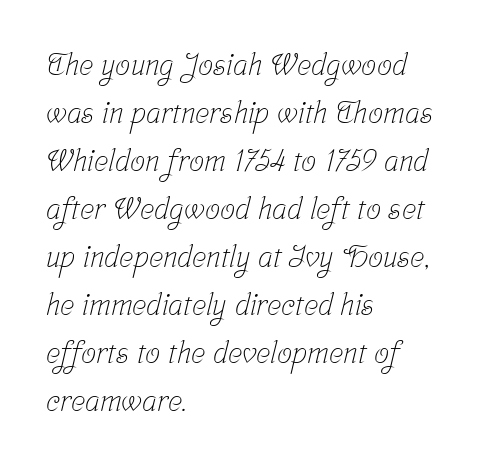
Short note: letters normally spaced. Heaviness? Minimal to ordinary, like unemphasized prose. These lines are rendered in a variable-pitch font. The passage shown is typeset with a serif family.
